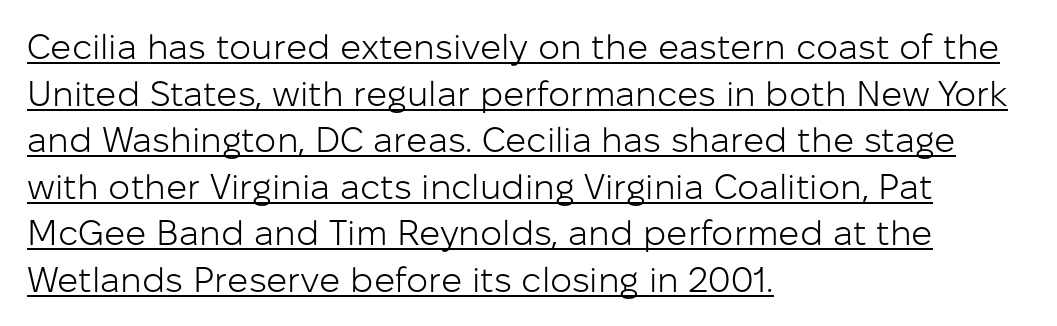
Q: Is the text bold? A: No.
Q: Is the text italic (slanted)? A: No, it is upright.
Q: Is the typeface a serif or a sans-serif typeface? A: Sans-serif.
Q: Is the text underlined? A: Yes.
Q: How is the paragraph aligned? A: Left-aligned.
Q: Is the spacing between letters normal or unusually wide? A: Normal.
Q: Is the spacing between lines tight, normal or loose? A: Normal.
Q: Width (condensed, normal, or wide)? A: Normal.
Q: Stroke contrast? A: Low.
Q: x-height? A: Medium.
Q: Monospaced? A: No.
